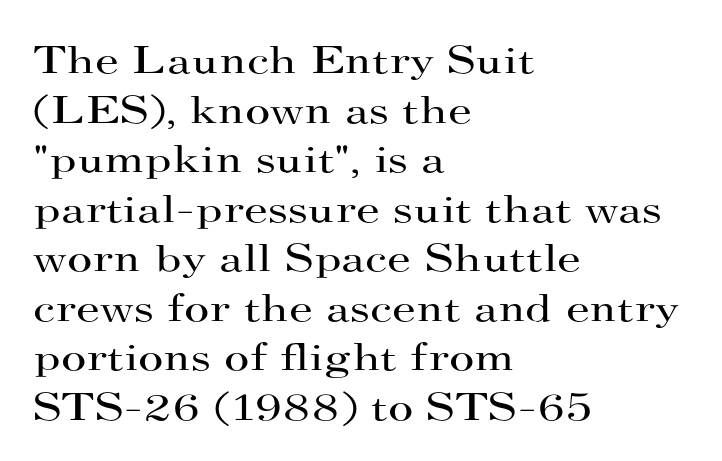
The image shows 39 px regular-weight, wide serif type, upright; set left-aligned, normal line spacing (1.27x), normal letter spacing, not underlined; high stroke contrast and a small x-height.
